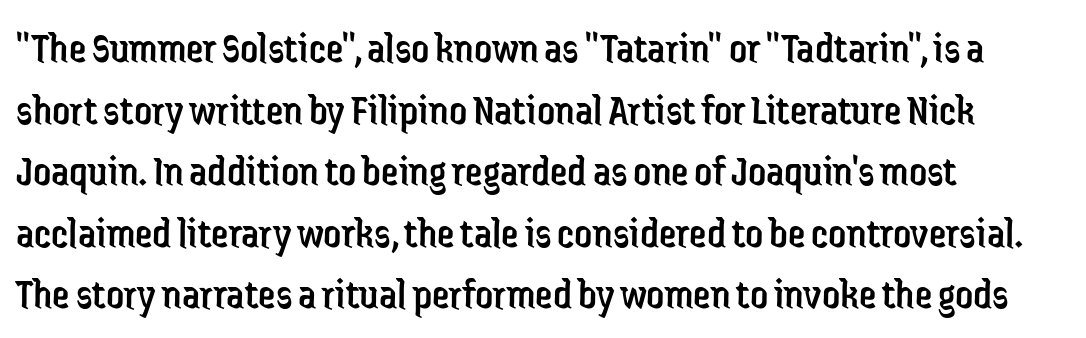
The image shows 44 px regular-weight, condensed sans-serif type, upright; set left-aligned, normal line spacing (1.4x), normal letter spacing, not underlined; low stroke contrast and a medium x-height.
